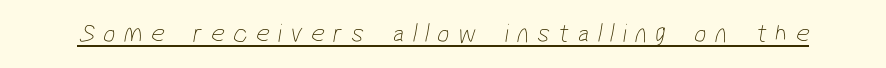
The letters look calm and open, with moderate or lighter stems. The glyphs are accompanied by a horizontal stroke just below them. This rendering widens character spacing well past its baseline value.
